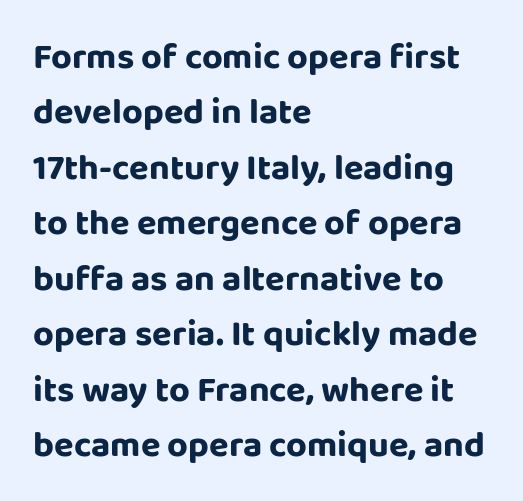
Q: Is the text italic (slanted)? A: No, it is upright.
Q: Is the typeface a serif or a sans-serif typeface? A: Sans-serif.
Q: Is the text underlined? A: No.
Q: How is the paragraph aligned? A: Left-aligned.
Q: Is the spacing between letters normal or unusually wide? A: Normal.
Q: Is the spacing between lines tight, normal or loose? A: Normal.
Q: Width (condensed, normal, or wide)? A: Normal.
Q: Stroke contrast? A: Low.
Q: x-height? A: Large.
Q: Monospaced? A: No.
